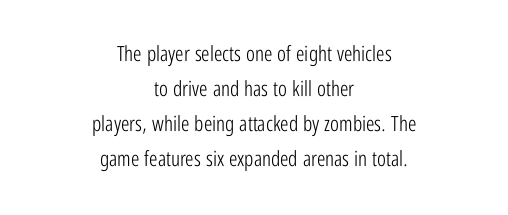
Is the type heavy? It reads as light-to-regular instead. Layout note: lines centered. Anything drawn beneath the words? Only blank space. You could call the tracking neutral — neither tight nor loose.
